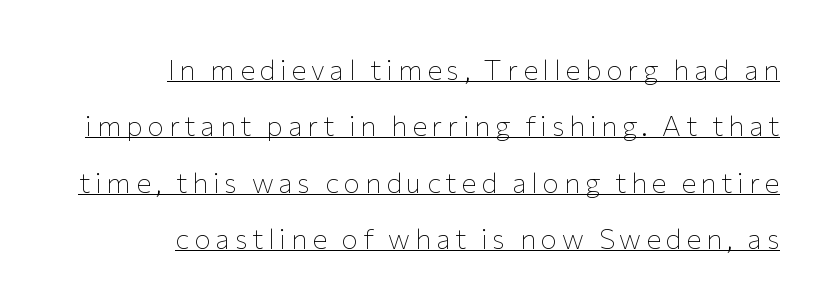
The glyphs are accompanied by a horizontal stroke just below them. Letterform terminals end flat and unadorned throughout the passage. The letters advance in unequal steps, a hallmark of proportional type. Caption: face not bold, strokes unweighted.
